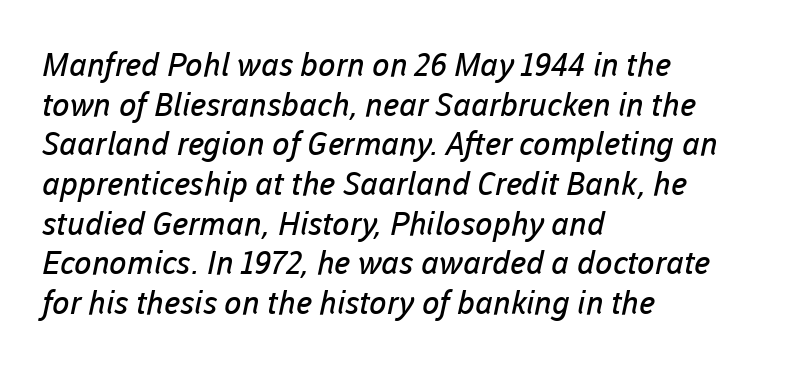
{"serif": "no", "bold": "no", "weight": "regular", "width": "normal", "stroke_contrast": "low", "x_height": "medium", "monospaced": "no", "underline": "no", "align": "left", "line_spacing_ratio": 1.24, "letter_spacing": "normal", "letter_spacing_em": 0.0, "glyph_px": 32}
